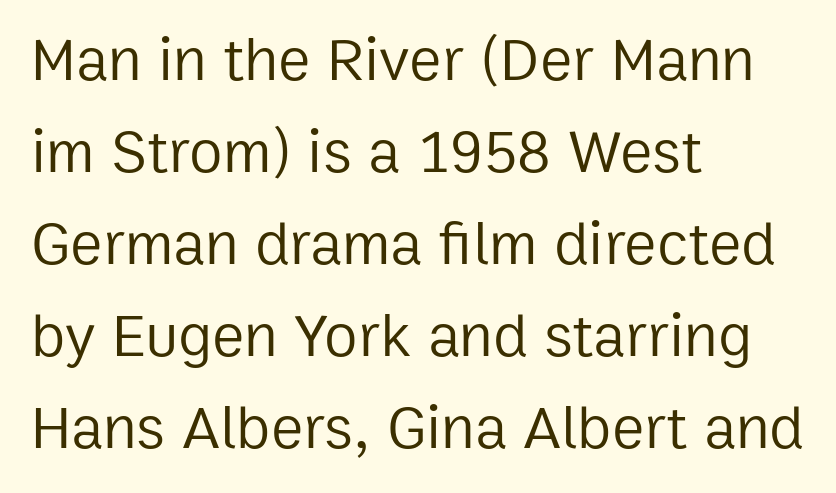
Typographically, this falls in the sans-serif category. The typeface has the unassuming heft of standard copy or less. Reading down the column, the eye jumps a familiar distance to each next line. The letterforms sit shoulder to shoulder at normal distance.
